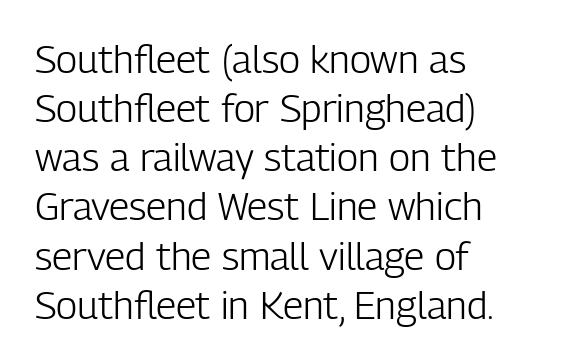
The image shows 39 px light, condensed sans-serif type, upright; set left-aligned, normal line spacing (1.26x), normal letter spacing, not underlined; low stroke contrast and a medium x-height.
